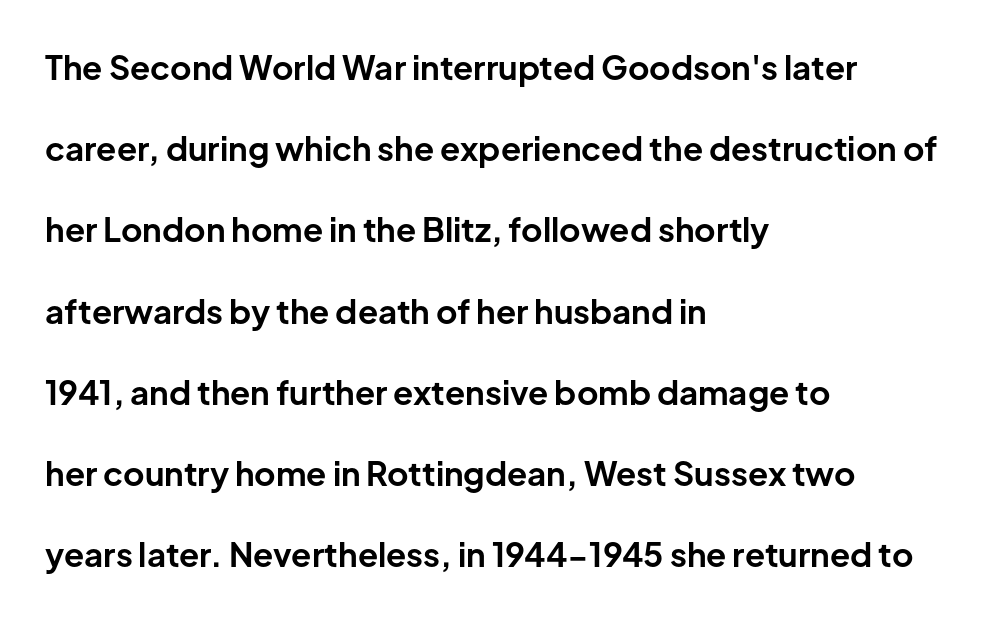
{"serif": "no", "italic": "no", "bold": "yes", "weight": "bold", "width": "normal", "stroke_contrast": "low", "x_height": "medium", "monospaced": "no", "underline": "no", "align": "left", "line_spacing": "loose", "line_spacing_ratio": 2.46, "letter_spacing": "normal", "letter_spacing_em": 0.0, "glyph_px": 33}
